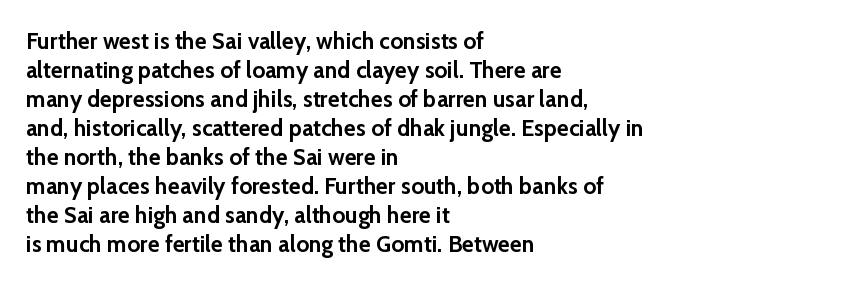
Q: Is the text bold? A: Yes.
Q: Is the text italic (slanted)? A: No, it is upright.
Q: Is the text underlined? A: No.
Q: How is the paragraph aligned? A: Left-aligned.
Q: Is the spacing between letters normal or unusually wide? A: Normal.
Q: Is the spacing between lines tight, normal or loose? A: Normal.
